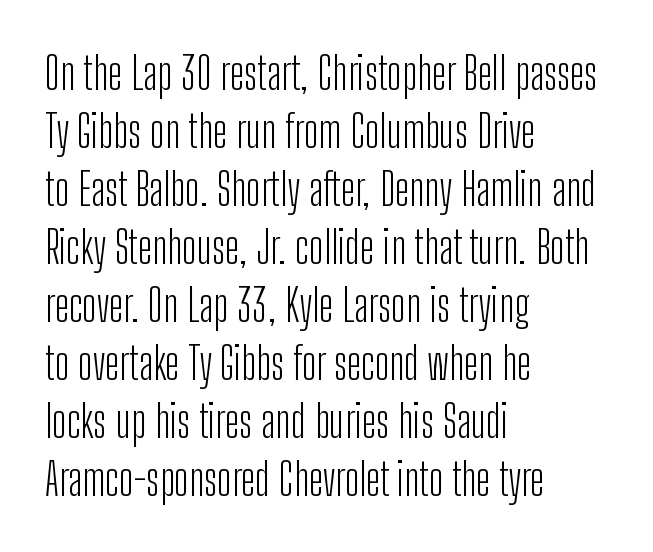
Descenders are the only things crossing below the line. Teacher's note: observe the even left margin — that is flush-left alignment. Do the characters align in a grid? No, the font is proportional. Students, note that the glyphs here touch the page at normal intervals. In terms of leading, this rendering sits right in the middle.
